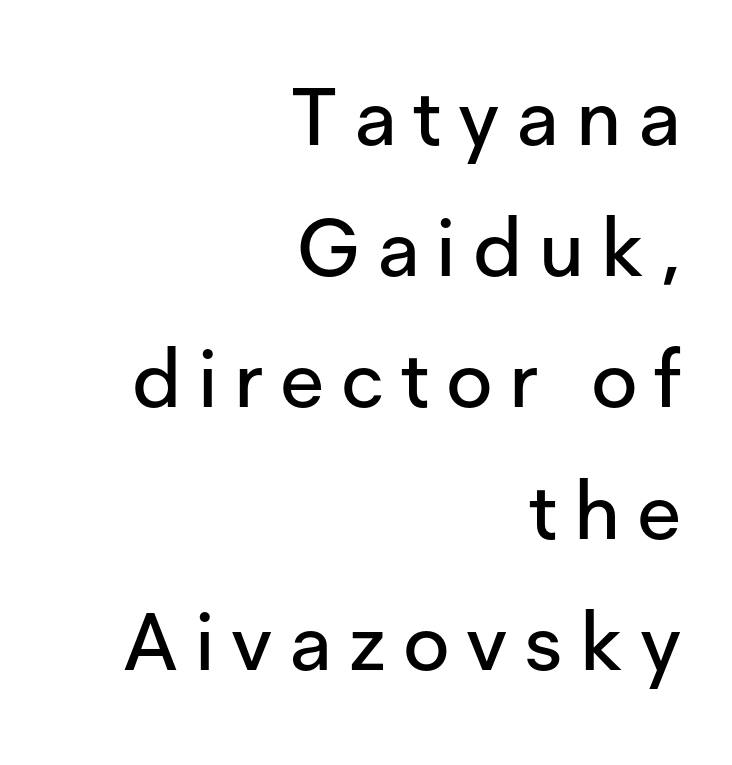
{"serif": "no", "italic": "no", "width": "normal", "stroke_contrast": "low", "x_height": "medium", "monospaced": "no", "underline": "no", "align": "right", "line_spacing": "normal", "line_spacing_ratio": 1.64, "letter_spacing": "wide", "letter_spacing_em": 0.21, "glyph_px": 80}
